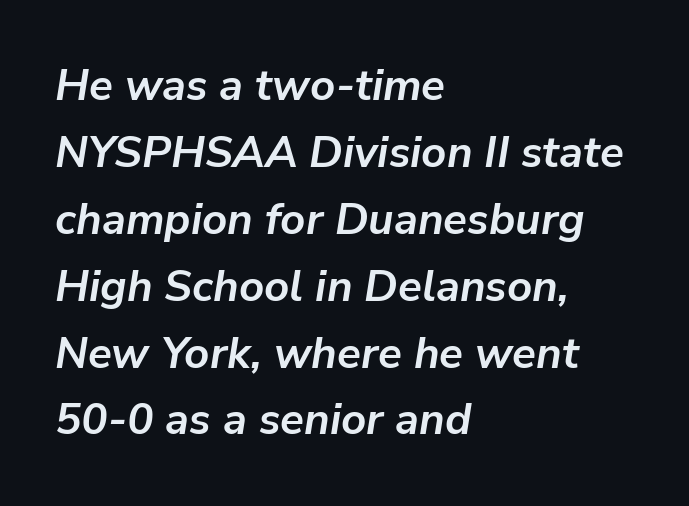
The image shows 44 px semibold type, italic (leaning right); set left-aligned, normal line spacing (1.52x), normal letter spacing, not underlined; low stroke contrast and a medium x-height.
